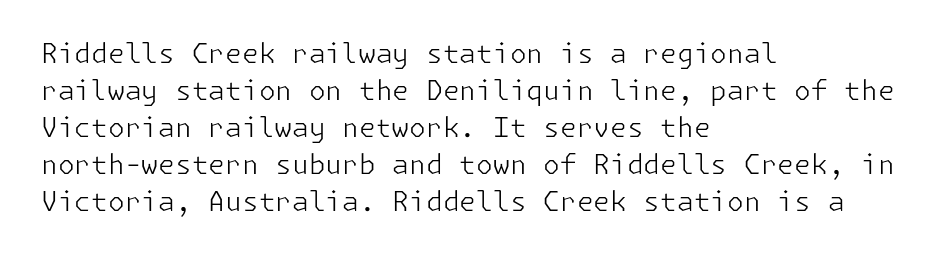
{"italic": "no", "bold": "no", "underline": "no", "align": "left", "line_spacing": "normal", "line_spacing_ratio": 1.37, "letter_spacing": "normal", "letter_spacing_em": 0.0, "glyph_px": 27}
